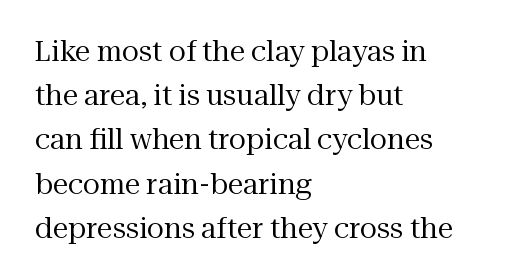
Q: Is the text bold? A: No.
Q: Is the text italic (slanted)? A: No, it is upright.
Q: Is the typeface a serif or a sans-serif typeface? A: Serif.
Q: Is the text underlined? A: No.
Q: How is the paragraph aligned? A: Left-aligned.
Q: Is the spacing between letters normal or unusually wide? A: Normal.
Q: Is the spacing between lines tight, normal or loose? A: Normal.
Q: Width (condensed, normal, or wide)? A: Normal.
Q: Stroke contrast? A: Medium.
Q: x-height? A: Medium.
Q: Monospaced? A: No.
